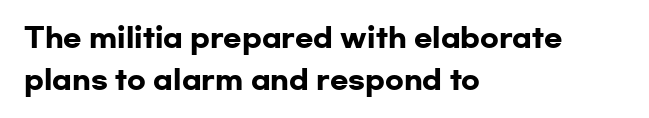
The image shows 27 px bold type, upright; set left-aligned, normal line spacing (1.55x), normal letter spacing, not underlined.
